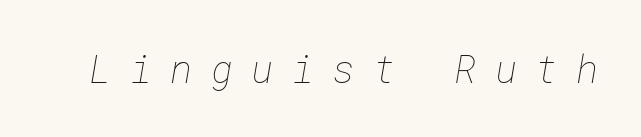
The image shows 38 px thin type; set unusually wide letter spacing (+0.48 em), not underlined; low stroke contrast and a medium x-height.
